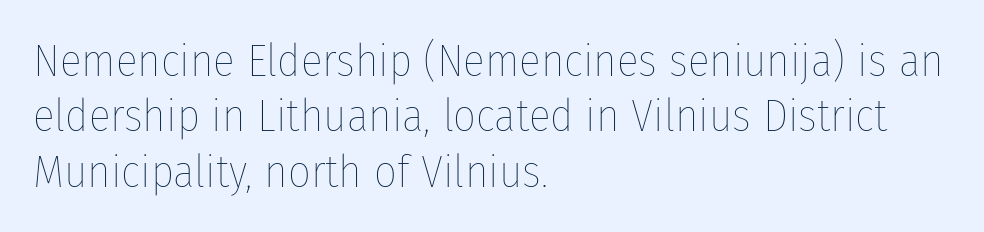
{"italic": "no", "bold": "no", "weight": "thin", "width": "condensed", "stroke_contrast": "low", "x_height": "medium", "monospaced": "no", "underline": "no", "align": "left", "line_spacing_ratio": 1.23, "letter_spacing": "normal", "letter_spacing_em": 0.0, "glyph_px": 45}
